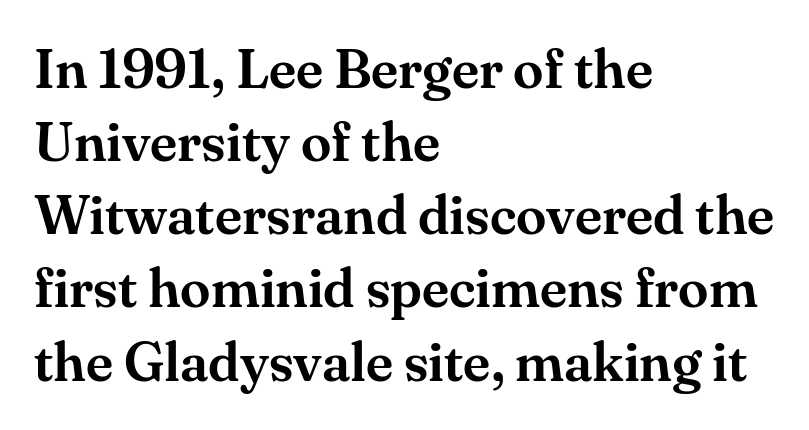
{"serif": "yes", "italic": "no", "width": "normal", "stroke_contrast": "medium", "x_height": "small", "monospaced": "no", "underline": "no", "align": "left", "line_spacing": "normal", "line_spacing_ratio": 1.33, "letter_spacing": "normal", "letter_spacing_em": 0.0, "glyph_px": 55}
